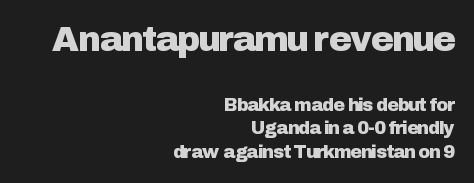
{"serif": "no", "italic": "no", "width": "normal", "stroke_contrast": "low", "x_height": "medium", "monospaced": "no", "underline": "no", "align": "right", "line_spacing": "normal", "line_spacing_ratio": 1.33, "letter_spacing": "normal", "letter_spacing_em": 0.0, "larger_block": "first", "size_ratio": 1.94, "glyph_px": 35}
